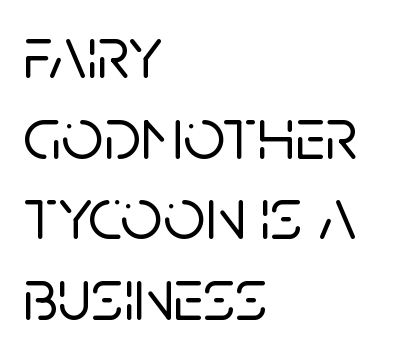
{"serif": "no", "italic": "no", "width": "normal", "stroke_contrast": "low", "x_height": "large", "monospaced": "no", "underline": "no", "align": "left", "line_spacing": "tight", "line_spacing_ratio": 1.09, "letter_spacing": "normal", "letter_spacing_em": 0.0, "glyph_px": 74}
